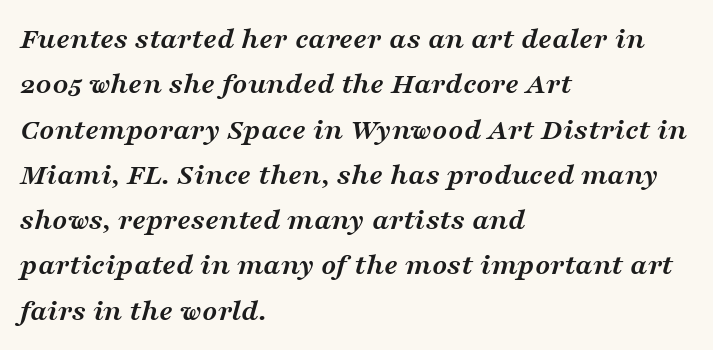
Are there feet on the stems? There are — it's a serif. The compositor pushed each line to the left boundary. Rule under the text: the space is simply empty. Varying glyph widths throughout — classic text-font behaviour. The letters sit at their default tracking, neither squeezed nor spread.
